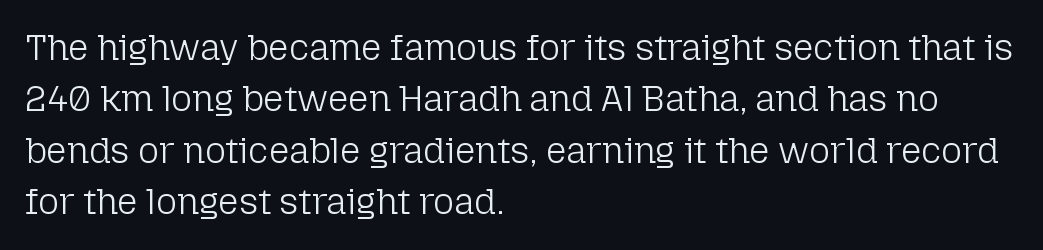
Q: Is the text bold? A: No.
Q: Is the text italic (slanted)? A: No, it is upright.
Q: Is the typeface a serif or a sans-serif typeface? A: Sans-serif.
Q: Is the text underlined? A: No.
Q: How is the paragraph aligned? A: Left-aligned.
Q: Is the spacing between letters normal or unusually wide? A: Normal.
Q: Is the spacing between lines tight, normal or loose? A: Normal.
Q: Width (condensed, normal, or wide)? A: Normal.
Q: Stroke contrast? A: Low.
Q: x-height? A: Medium.
Q: Monospaced? A: No.
